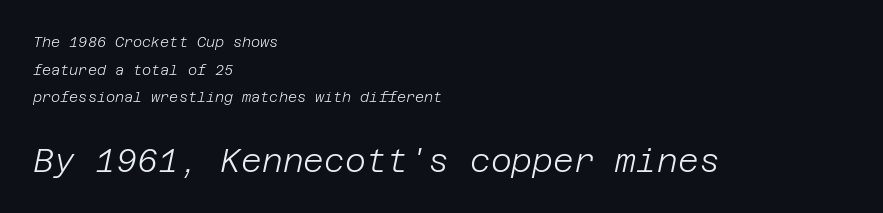
Q: Is the text bold? A: No.
Q: Is the text italic (slanted)? A: Yes, it leans right by about 12 degrees.
Q: Is the text underlined? A: No.
Q: How is the paragraph aligned? A: Left-aligned.
Q: Is the spacing between letters normal or unusually wide? A: Normal.
Q: Is the spacing between lines tight, normal or loose? A: Loose.
Q: Which block of text is set in a larger size, the first (top) or the second (bottom)? A: The second (bottom) one.
Q: Width (condensed, normal, or wide)? A: Normal.
Q: Stroke contrast? A: Low.
Q: x-height? A: Large.
